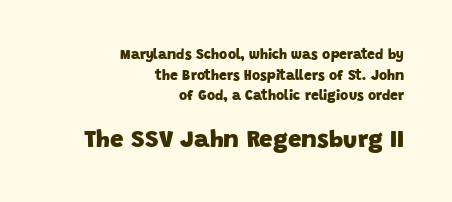
The image shows 24 px bold type; set right-aligned, normal line spacing (1.47x), normal letter spacing, not underlined; the second (bottom) block is 1.71x larger.
